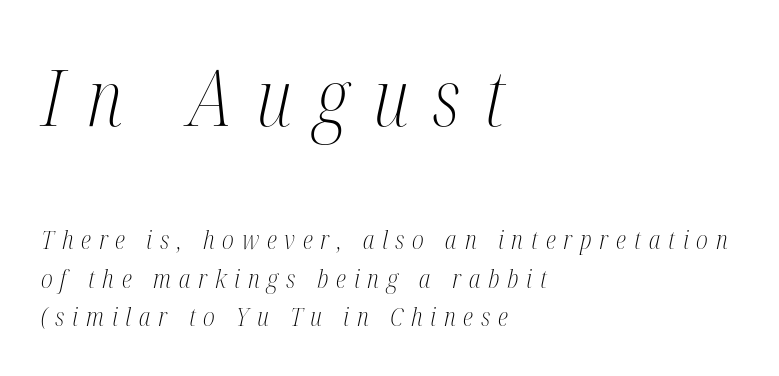
Q: Is the text bold? A: No.
Q: Is the text italic (slanted)? A: Yes, it leans right by about 12 degrees.
Q: Is the typeface a serif or a sans-serif typeface? A: Serif.
Q: Is the text underlined? A: No.
Q: How is the paragraph aligned? A: Left-aligned.
Q: Is the spacing between letters normal or unusually wide? A: Unusually wide.
Q: Is the spacing between lines tight, normal or loose? A: Normal.
Q: Which block of text is set in a larger size, the first (top) or the second (bottom)? A: The first (top) one.
Q: Width (condensed, normal, or wide)? A: Condensed.
Q: Stroke contrast? A: Medium.
Q: x-height? A: Medium.
Q: Monospaced? A: No.
